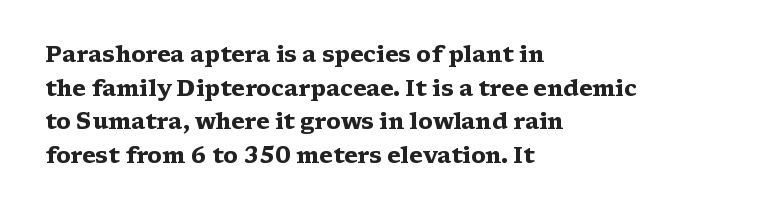
The image shows 22 px bold type, upright; set left-aligned, normal line spacing (1.53x), normal letter spacing, not underlined.
